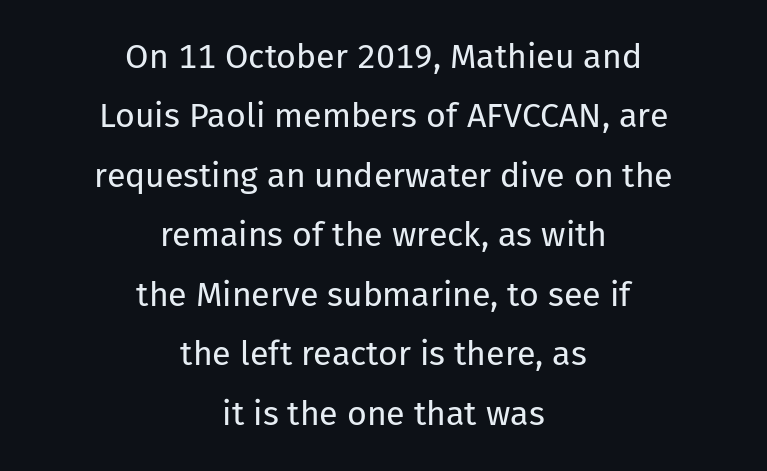
Compared with a typical body face, this is equally light or lighter still. Compared with a flush-left layout, this one balances lines on the center instead. Here the designer chose a conventional face with non-uniform glyph widths. Note: no serifs on the glyphs.
